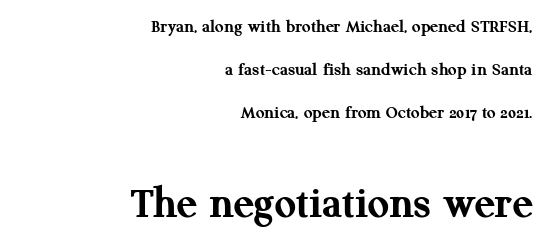
Q: Is the text bold? A: Yes.
Q: Is the text italic (slanted)? A: No, it is upright.
Q: Is the typeface a serif or a sans-serif typeface? A: Serif.
Q: Is the text underlined? A: No.
Q: How is the paragraph aligned? A: Right-aligned.
Q: Is the spacing between letters normal or unusually wide? A: Normal.
Q: Is the spacing between lines tight, normal or loose? A: Loose.
Q: Which block of text is set in a larger size, the first (top) or the second (bottom)? A: The second (bottom) one.
Q: Width (condensed, normal, or wide)? A: Normal.
Q: Stroke contrast? A: Medium.
Q: x-height? A: Medium.
Q: Monospaced? A: No.
